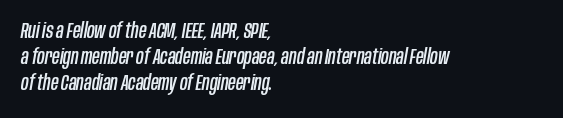
Q: Is the text italic (slanted)? A: Yes, it leans right by about 10 degrees.
Q: Is the text underlined? A: No.
Q: How is the paragraph aligned? A: Left-aligned.
Q: Is the spacing between letters normal or unusually wide? A: Normal.
Q: Is the spacing between lines tight, normal or loose? A: Normal.
